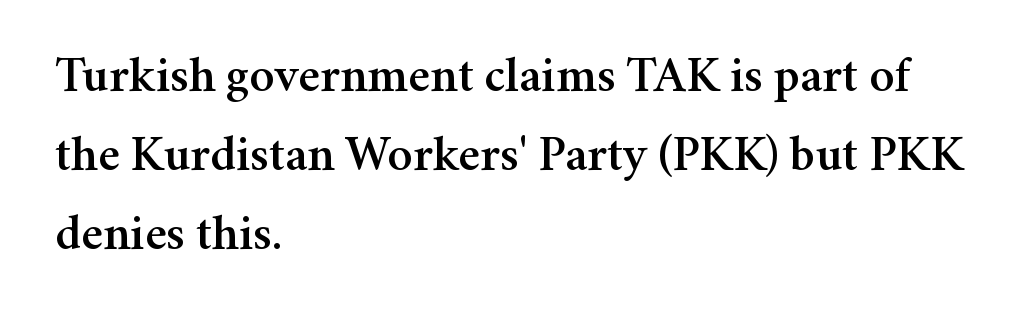
The space between consecutive lines is moderate. The string is rendered with underlining switched off. This sample uses plain, unmodified letter spacing. Alignment: flush left. The face used here is proportionally spaced, like ordinary book or web type.
